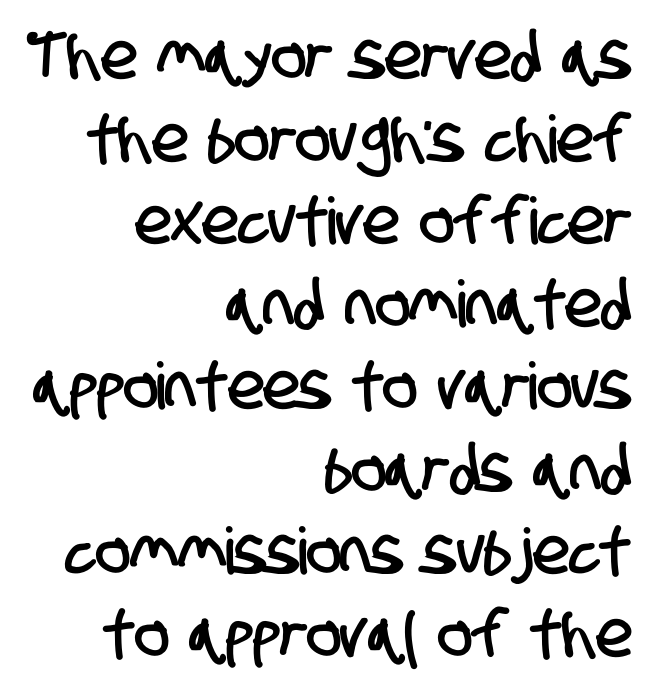
Inter-character spacing is left at the font's built-in metrics. The typeface chosen for these lines omits serifs. The lines are quadded right. The space beneath each line is pristine and unruled.
